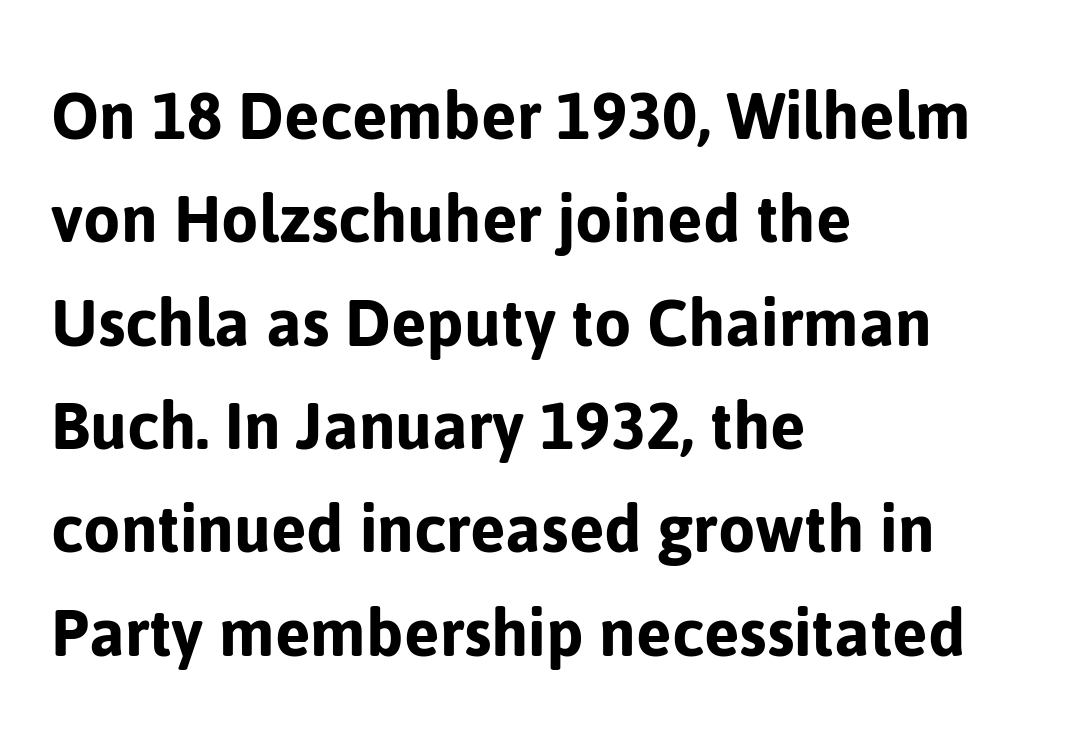
Q: Is the text italic (slanted)? A: No, it is upright.
Q: Is the typeface a serif or a sans-serif typeface? A: Sans-serif.
Q: Is the text underlined? A: No.
Q: How is the paragraph aligned? A: Left-aligned.
Q: Is the spacing between letters normal or unusually wide? A: Normal.
Q: Is the spacing between lines tight, normal or loose? A: Normal.
Q: Width (condensed, normal, or wide)? A: Normal.
Q: Stroke contrast? A: Low.
Q: x-height? A: Medium.
Q: Monospaced? A: No.
